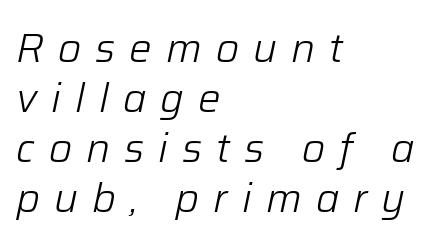
{"italic": "yes", "lean": "right", "slant_degrees": 12, "bold": "no", "weight": "light", "width": "normal", "stroke_contrast": "low", "x_height": "medium", "monospaced": "no", "underline": "no", "align": "left", "line_spacing": "normal", "line_spacing_ratio": 1.25, "letter_spacing": "wide", "letter_spacing_em": 0.35, "glyph_px": 40}
